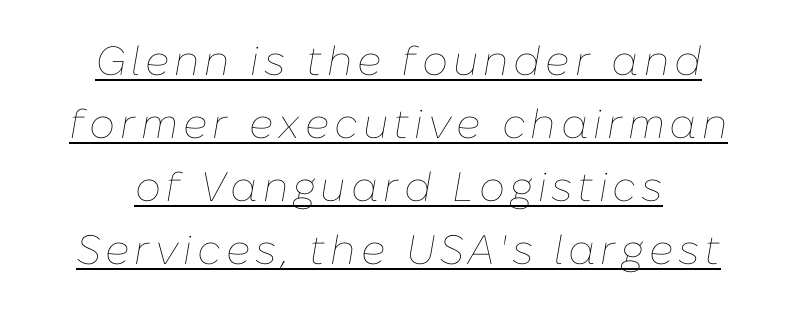
Q: Is the text bold? A: No.
Q: Is the text italic (slanted)? A: Yes, it leans right by about 10 degrees.
Q: Is the text underlined? A: Yes.
Q: Is the spacing between lines tight, normal or loose? A: Normal.
Q: Width (condensed, normal, or wide)? A: Normal.
Q: Stroke contrast? A: Low.
Q: x-height? A: Medium.
Q: Monospaced? A: No.
